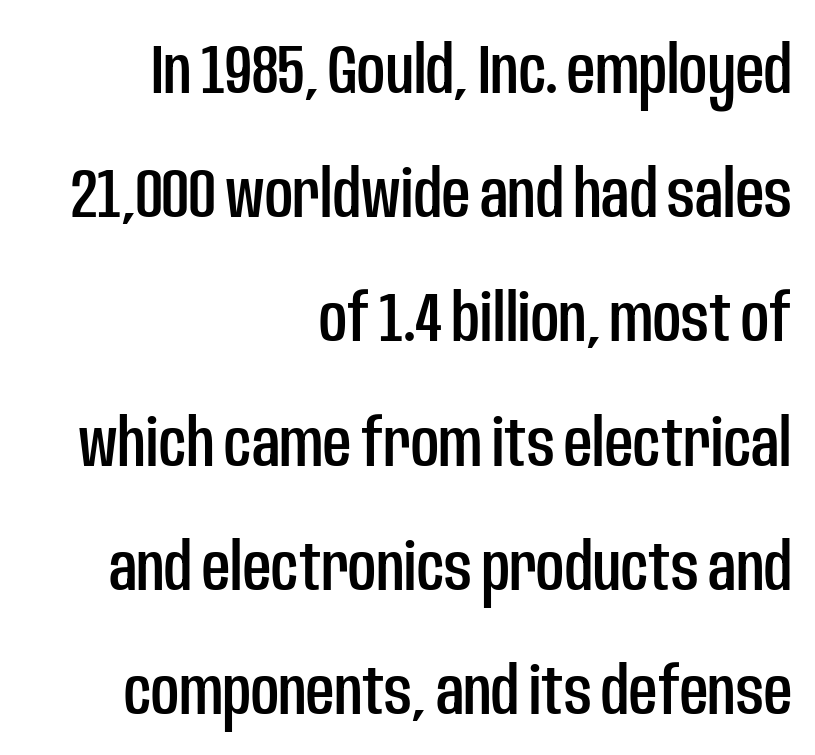
The image shows 69 px condensed sans-serif type, upright; set right-aligned, line spacing 1.8x, normal letter spacing, not underlined; low stroke contrast and a large x-height.
